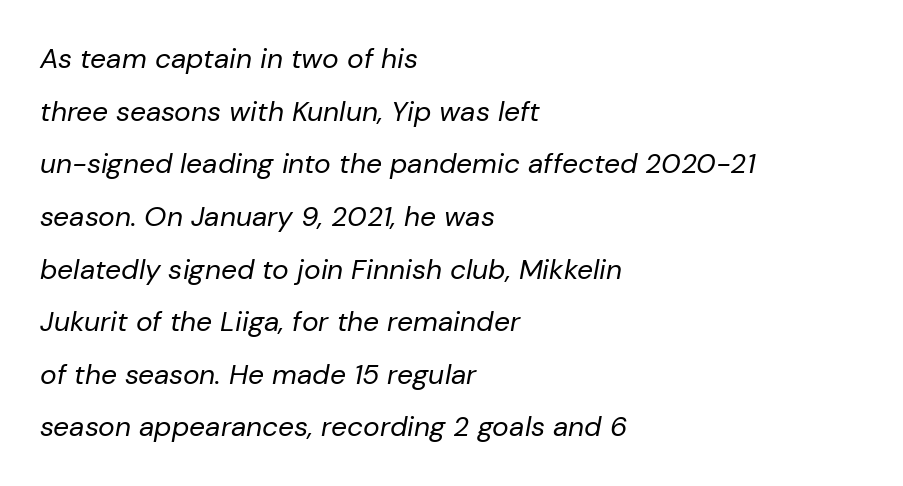
Ink coverage per letter is moderate at most. Underlining? Definitely not there. The letters advance in unequal steps, a hallmark of proportional type. Is the type slanted? Yes — the strokes lean at a clear angle. Observe the ordinary spacing: letters are neighbours, not strangers.
